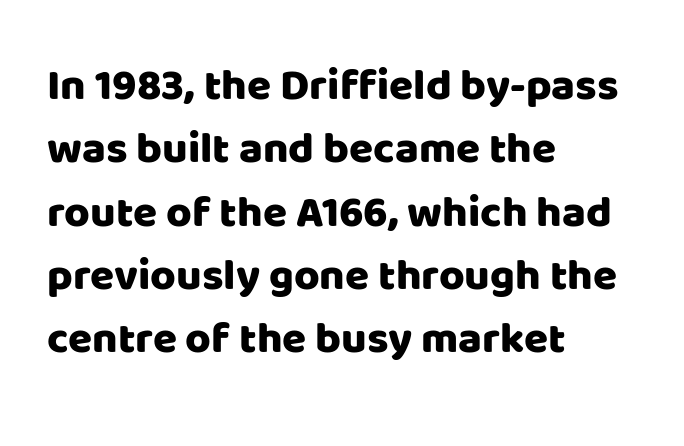
Q: Is the text italic (slanted)? A: No, it is upright.
Q: Is the typeface a serif or a sans-serif typeface? A: Sans-serif.
Q: Is the text underlined? A: No.
Q: How is the paragraph aligned? A: Left-aligned.
Q: Is the spacing between letters normal or unusually wide? A: Normal.
Q: Is the spacing between lines tight, normal or loose? A: Normal.
Q: Width (condensed, normal, or wide)? A: Normal.
Q: Stroke contrast? A: Low.
Q: x-height? A: Large.
Q: Monospaced? A: No.
